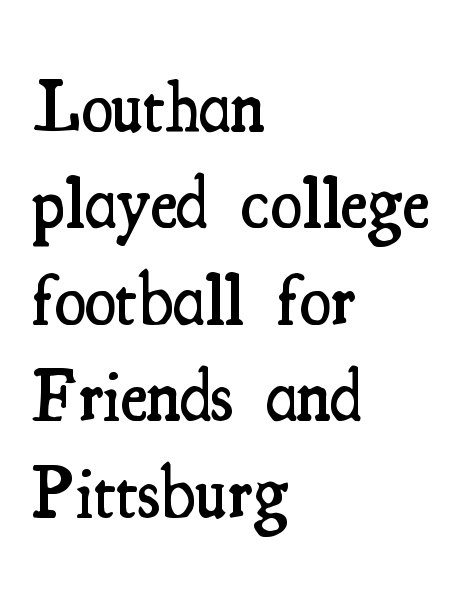
{"serif": "yes", "italic": "no", "bold": "semi", "weight": "semibold", "width": "condensed", "stroke_contrast": "medium", "x_height": "small", "monospaced": "no", "underline": "no", "align": "left", "line_spacing": "normal", "line_spacing_ratio": 1.34, "letter_spacing": "normal", "letter_spacing_em": 0.0, "glyph_px": 72}
